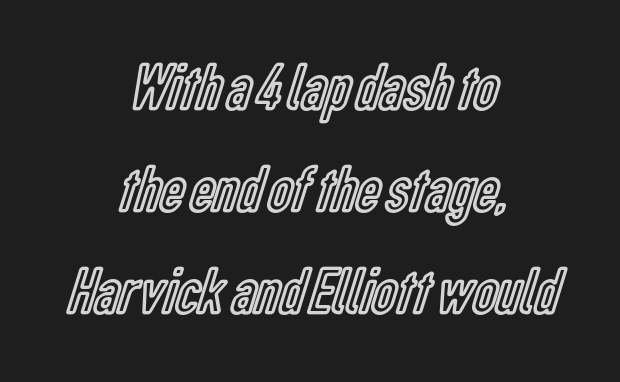
Q: Is the text italic (slanted)? A: Yes.
Q: Is the text underlined? A: No.
Q: How is the paragraph aligned? A: Centered.
Q: Is the spacing between letters normal or unusually wide? A: Normal.
Q: Is the spacing between lines tight, normal or loose? A: Normal.
Q: Width (condensed, normal, or wide)? A: Condensed.
Q: x-height? A: Medium.
Q: Monospaced? A: No.
